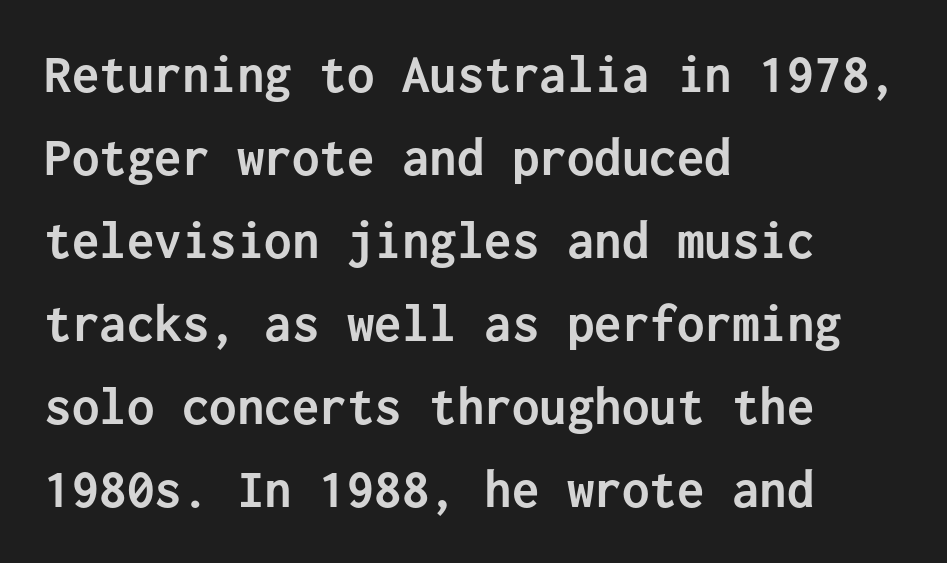
Nobody drew a line under any word here. You can tell from the bare stems that sans-serif type was used. Glyph-to-glyph distance matches everyday printed text. Leftover space on each line is placed entirely after the last word.
